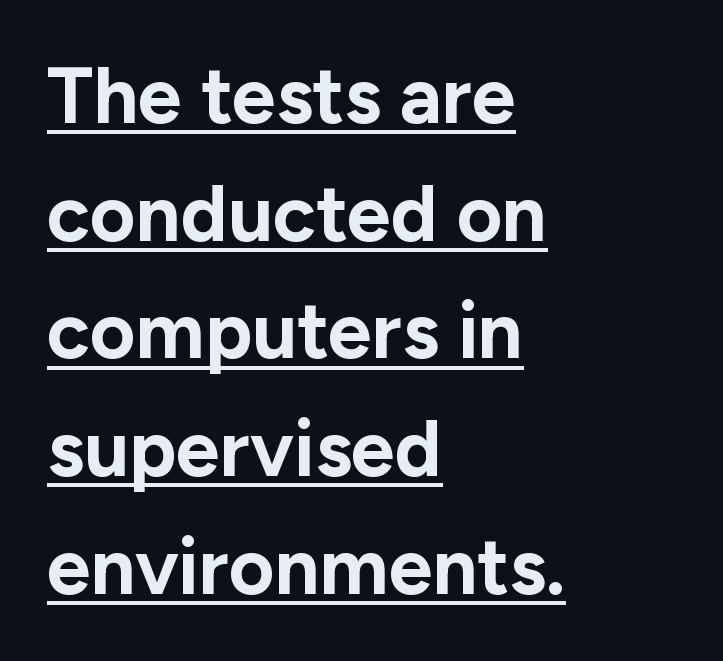
Q: Is the text bold? A: Yes.
Q: Is the text italic (slanted)? A: No, it is upright.
Q: Is the typeface a serif or a sans-serif typeface? A: Sans-serif.
Q: Is the text underlined? A: Yes.
Q: How is the paragraph aligned? A: Left-aligned.
Q: Is the spacing between letters normal or unusually wide? A: Normal.
Q: Is the spacing between lines tight, normal or loose? A: Normal.
Q: Width (condensed, normal, or wide)? A: Normal.
Q: Stroke contrast? A: Low.
Q: x-height? A: Medium.
Q: Monospaced? A: No.
